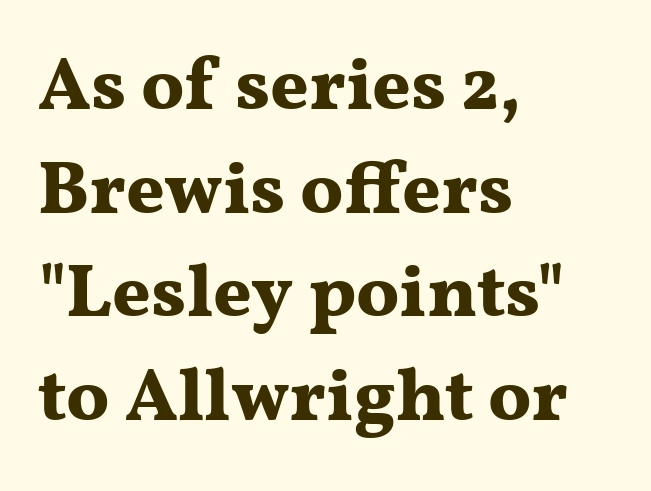
The image shows 74 px bold, wide serif type, upright; set left-aligned, normal line spacing (1.4x), normal letter spacing, not underlined; medium stroke contrast and a medium x-height.
